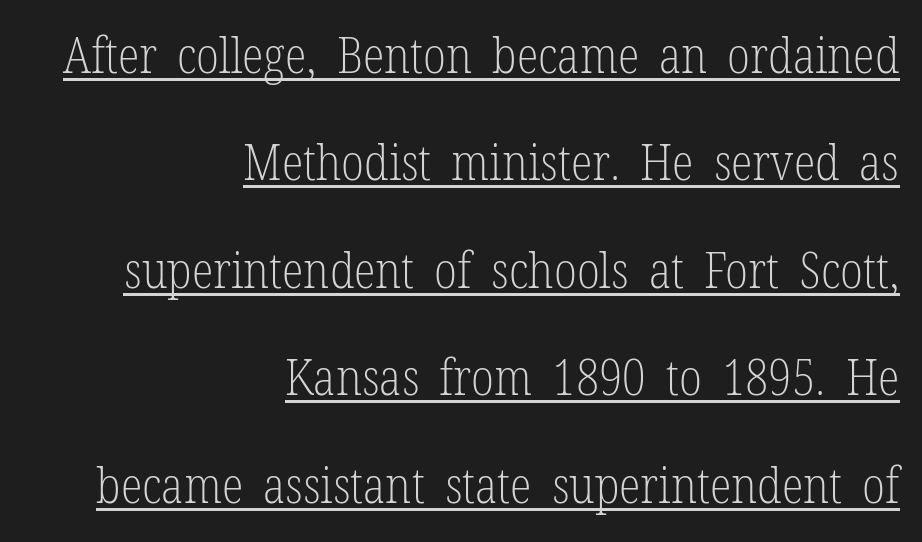
The image shows 50 px light, condensed serif type, upright; set right-aligned, loose line spacing (2.15x), normal letter spacing, underlined; low stroke contrast and a medium x-height.
